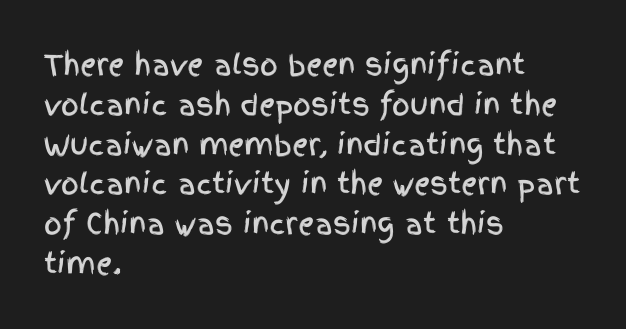
{"serif": "no", "italic": "no", "width": "condensed", "x_height": "large", "monospaced": "no", "underline": "no", "align": "left", "line_spacing": "normal", "line_spacing_ratio": 1.42, "letter_spacing": "normal", "letter_spacing_em": 0.0, "glyph_px": 28}
